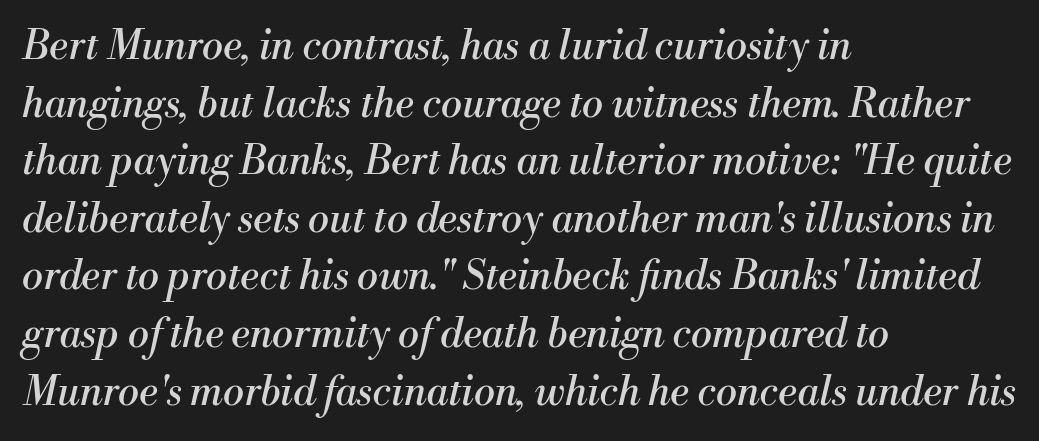
The image shows 40 px regular-weight serif type, italic (leaning right); set left-aligned, normal line spacing (1.44x), normal letter spacing, not underlined; medium stroke contrast and a small x-height.
